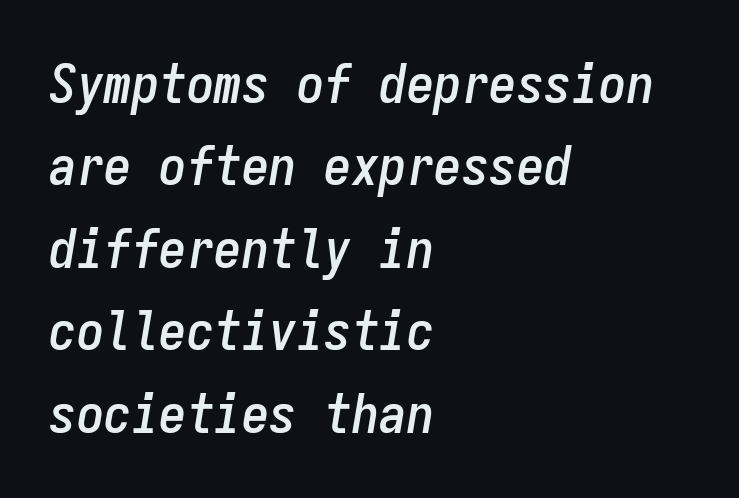
The image shows 55 px condensed type, italic (leaning right), monospaced; set left-aligned, normal line spacing (1.5x), normal letter spacing, not underlined; low stroke contrast and a medium x-height.
